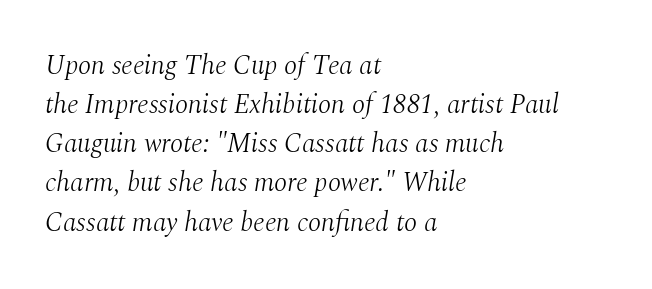
The image shows 27 px text type, italic (leaning right); set left-aligned, normal line spacing (1.45x), normal letter spacing, not underlined.
